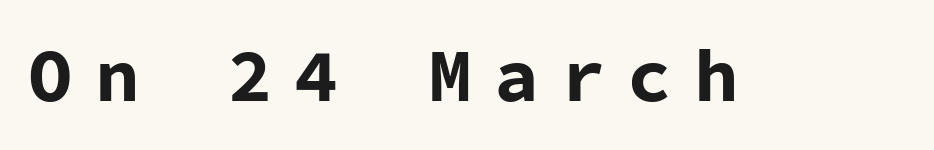
The axis of the letterforms is exactly vertical. No word sits above an underline. Is this a sans? Yes — the strokes have no serifs. Do the characters align in a grid? Yes, the font is monospaced. These words are printed bold, with thick strokes throughout. Tracking here is generous; glyphs stand well apart from one another.
